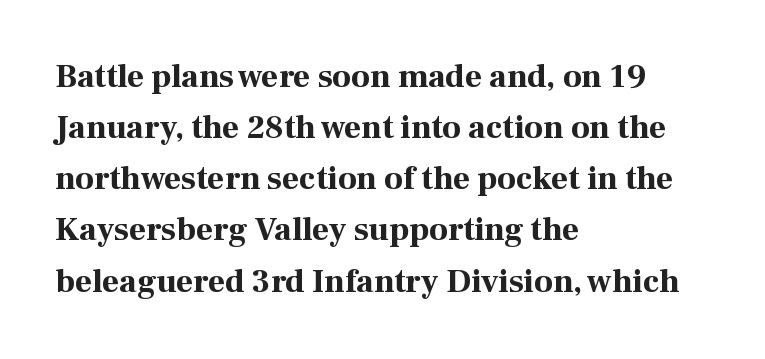
The lettering holds an erect, upright posture throughout. Whoever set this chose a conventional vertical rhythm. This rendering uses left alignment, leaving the right contour irregular. Honestly, the letter spacing is just normal — you wouldn't notice it. Here the designer chose a conventional face with non-uniform glyph widths. To sum up the face: it has serifs.
